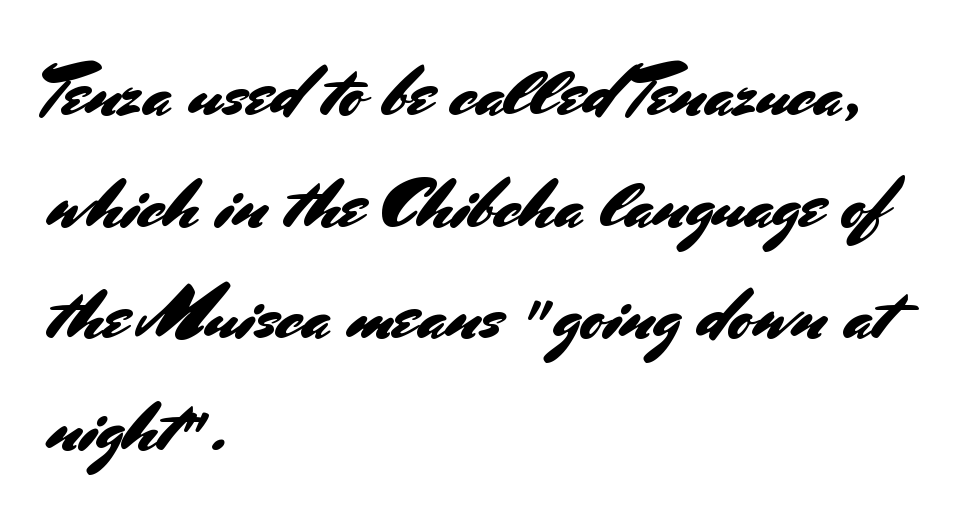
{"serif": "no", "width": "normal", "stroke_contrast": "medium", "x_height": "small", "monospaced": "no", "underline": "no", "align": "left", "line_spacing": "normal", "line_spacing_ratio": 1.55, "letter_spacing": "normal", "letter_spacing_em": 0.0, "glyph_px": 72}
